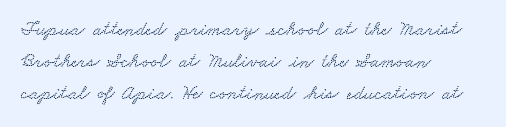
The image shows 20 px text type; set left-aligned, normal line spacing (1.61x), normal letter spacing, not underlined.
